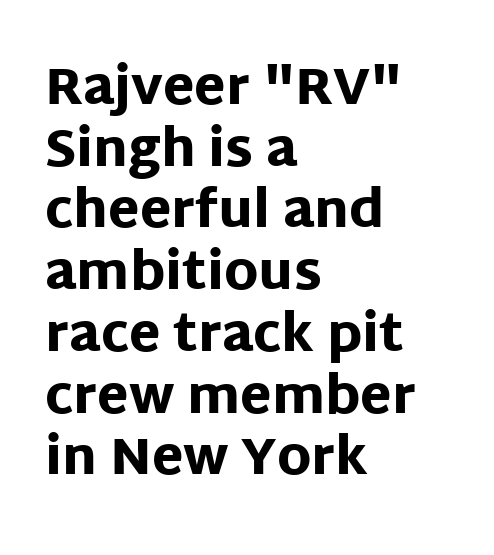
The image shows 51 px heavy sans-serif type, upright; set left-aligned, line spacing 1.21x, normal letter spacing, not underlined; low stroke contrast and a large x-height.
